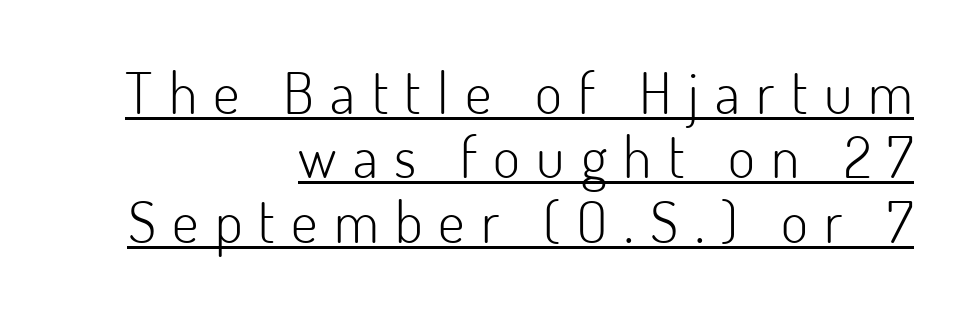
Q: Is the text bold? A: No.
Q: Is the text italic (slanted)? A: No, it is upright.
Q: Is the typeface a serif or a sans-serif typeface? A: Sans-serif.
Q: Is the text underlined? A: Yes.
Q: How is the paragraph aligned? A: Right-aligned.
Q: Is the spacing between letters normal or unusually wide? A: Unusually wide.
Q: Is the spacing between lines tight, normal or loose? A: Tight.
Q: Width (condensed, normal, or wide)? A: Normal.
Q: Stroke contrast? A: Low.
Q: x-height? A: Small.
Q: Monospaced? A: No.
